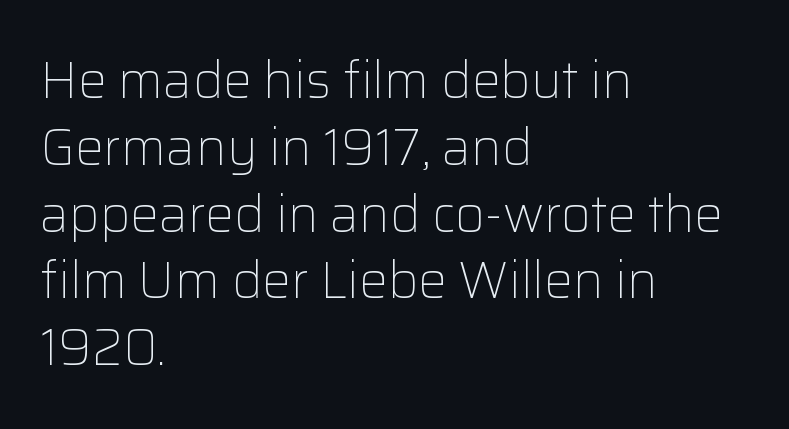
No feet cap the strokes, marking this as sans-serif type. In CSS terms this would be text-align: left. Students, note that the glyphs here touch the page at normal intervals. Posture: vertical. Nobody drew a line under any word here. The passage shown is typed in a proportional face where columns would drift.
